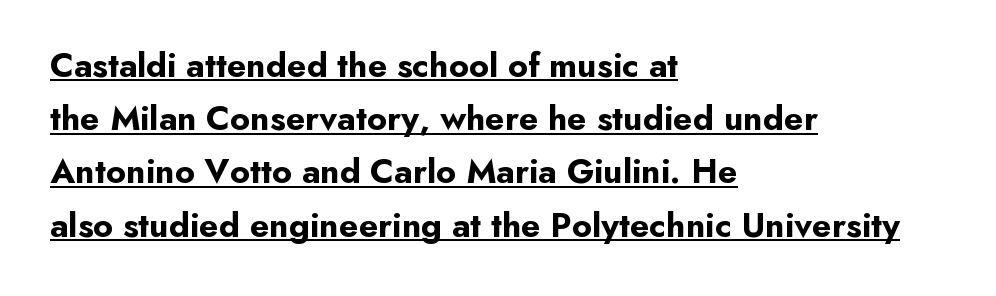
The image shows 35 px bold sans-serif type, upright; set left-aligned, normal line spacing (1.52x), normal letter spacing, underlined; low stroke contrast and a small x-height.
